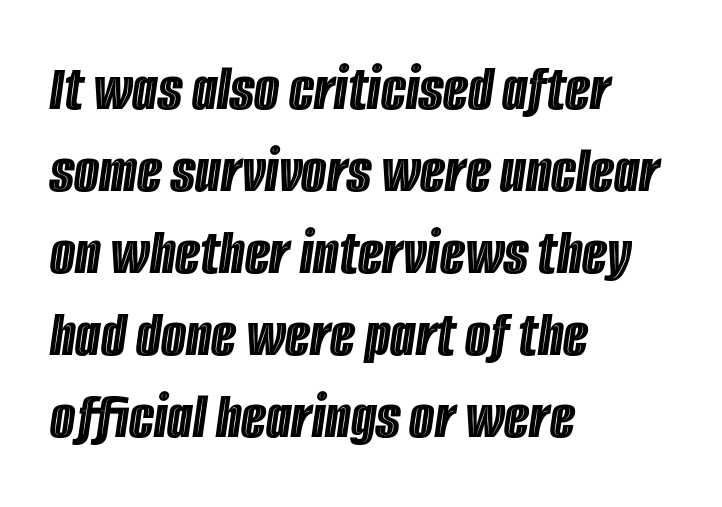
The image shows 65 px condensed type, italic (leaning right); set left-aligned, normal line spacing (1.26x), normal letter spacing, not underlined; a large x-height.
